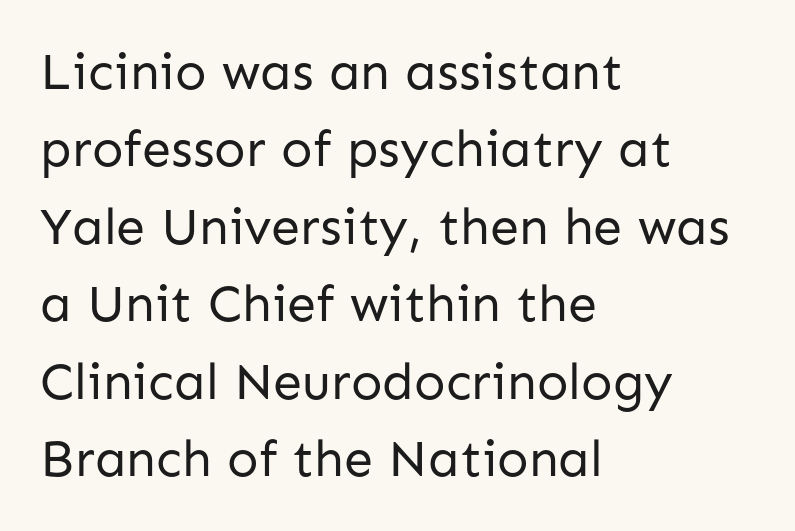
{"serif": "no", "italic": "no", "bold": "no", "weight": "regular", "width": "normal", "stroke_contrast": "low", "x_height": "medium", "monospaced": "no", "underline": "no", "align": "left", "line_spacing": "normal", "line_spacing_ratio": 1.49, "letter_spacing": "normal", "letter_spacing_em": 0.0, "glyph_px": 52}
